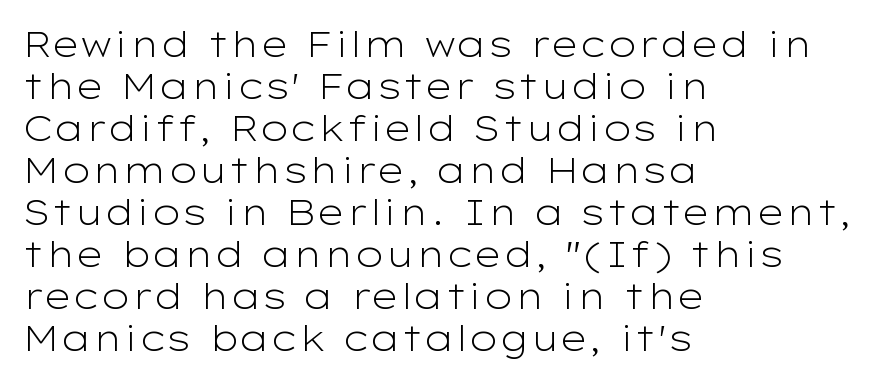
Q: Is the text bold? A: No.
Q: Is the text italic (slanted)? A: No, it is upright.
Q: Is the typeface a serif or a sans-serif typeface? A: Sans-serif.
Q: Is the text underlined? A: No.
Q: How is the paragraph aligned? A: Left-aligned.
Q: Is the spacing between letters normal or unusually wide? A: Normal.
Q: Width (condensed, normal, or wide)? A: Wide.
Q: Stroke contrast? A: Low.
Q: x-height? A: Medium.
Q: Monospaced? A: No.
